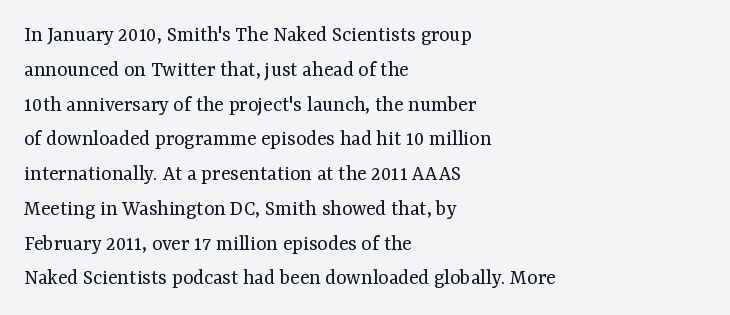
Q: Is the text bold? A: No.
Q: Is the text italic (slanted)? A: No, it is upright.
Q: Is the text underlined? A: No.
Q: How is the paragraph aligned? A: Left-aligned.
Q: Is the spacing between letters normal or unusually wide? A: Normal.
Q: Is the spacing between lines tight, normal or loose? A: Normal.
